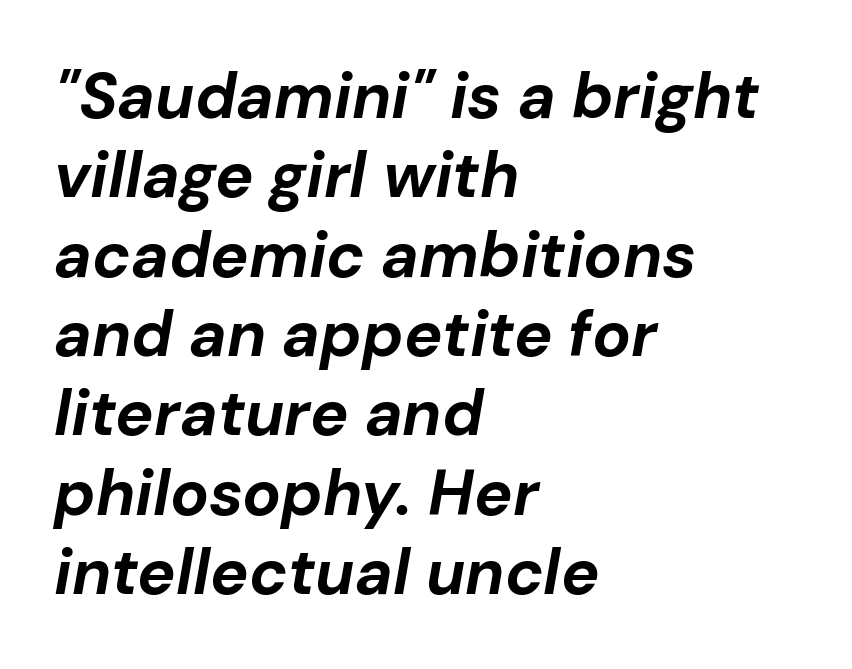
Caption: standard tracking, unaltered. The rendering applies a slant to the glyphs. A dark, heavy texture on the line: the type is bold. Do the characters align in a grid? No, the font is proportional.
